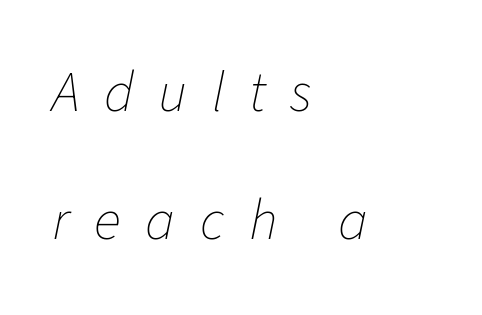
{"italic": "yes", "lean": "right", "slant_degrees": 11, "bold": "no", "weight": "thin", "width": "normal", "stroke_contrast": "low", "x_height": "medium", "monospaced": "no", "underline": "no", "align": "left", "line_spacing": "loose", "line_spacing_ratio": 2.25, "letter_spacing": "wide", "letter_spacing_em": 0.43, "glyph_px": 57}
